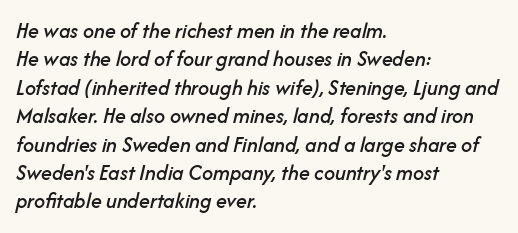
The image shows 22 px text type, italic (leaning right); set left-aligned, normal line spacing (1.29x), normal letter spacing, not underlined.
